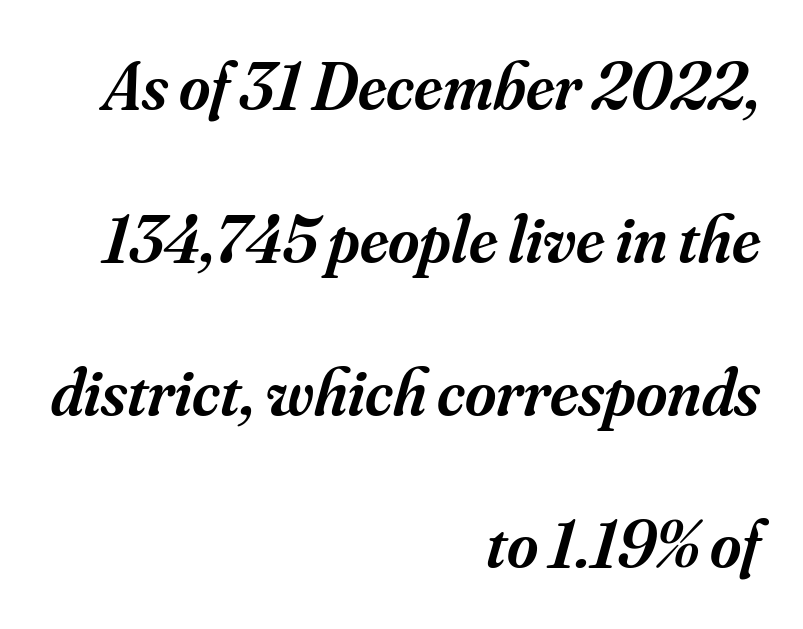
Q: Is the text bold? A: Semi-bold.
Q: Is the text italic (slanted)? A: Yes, it leans right by about 16 degrees.
Q: Is the typeface a serif or a sans-serif typeface? A: Serif.
Q: Is the text underlined? A: No.
Q: How is the paragraph aligned? A: Right-aligned.
Q: Is the spacing between letters normal or unusually wide? A: Normal.
Q: Is the spacing between lines tight, normal or loose? A: Loose.
Q: Width (condensed, normal, or wide)? A: Normal.
Q: Stroke contrast? A: Medium.
Q: x-height? A: Small.
Q: Monospaced? A: No.
